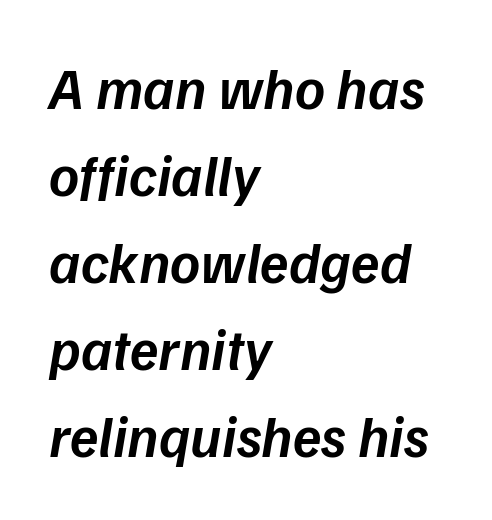
The image shows 58 px semibold type, italic (leaning right); set left-aligned, normal line spacing (1.5x), normal letter spacing, not underlined; low stroke contrast and a medium x-height.
